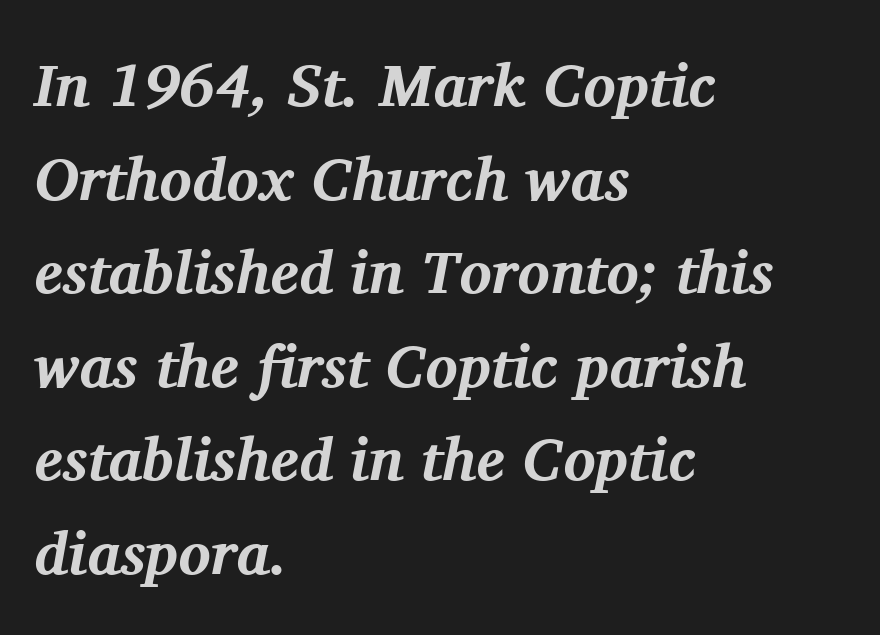
{"serif": "yes", "italic": "yes", "lean": "right", "slant_degrees": 11, "bold": "yes", "weight": "bold", "width": "normal", "stroke_contrast": "medium", "x_height": "medium", "monospaced": "no", "underline": "no", "align": "left", "line_spacing": "normal", "line_spacing_ratio": 1.56, "letter_spacing": "normal", "letter_spacing_em": 0.0, "glyph_px": 60}
